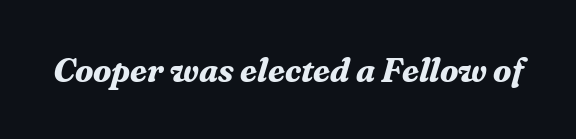
Its strokes are broad and dark, the hallmark of bold type. Bare-footed words on every line. The passage shown is typed in a proportional face where columns would drift. Style check: oblique.
